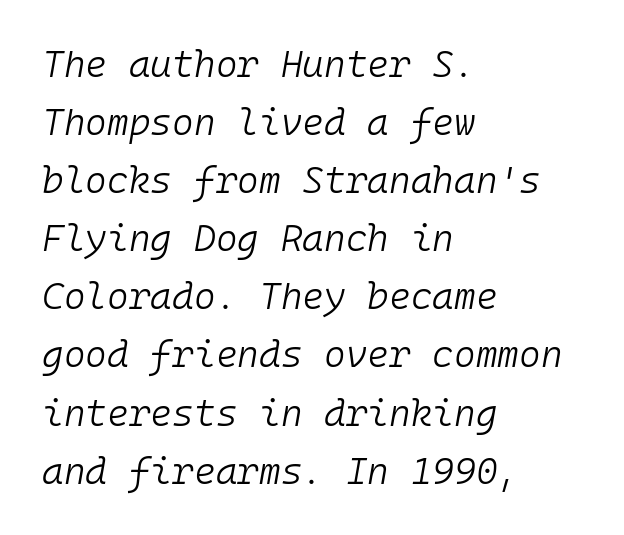
Q: Is the text bold? A: No.
Q: Is the text italic (slanted)? A: Yes, it leans right by about 10 degrees.
Q: Is the text underlined? A: No.
Q: How is the paragraph aligned? A: Left-aligned.
Q: Is the spacing between letters normal or unusually wide? A: Normal.
Q: Is the spacing between lines tight, normal or loose? A: Normal.
Q: Width (condensed, normal, or wide)? A: Normal.
Q: Stroke contrast? A: Low.
Q: x-height? A: Medium.
Q: Monospaced? A: Yes.
